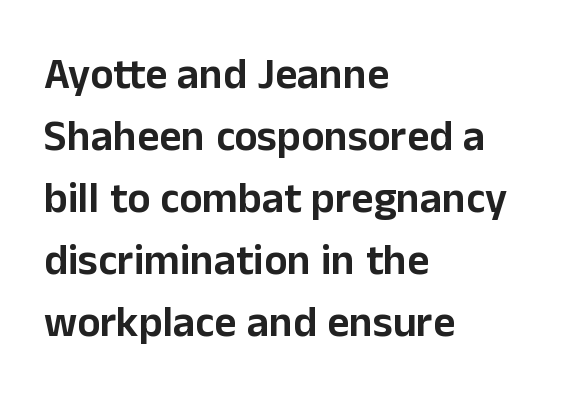
{"serif": "no", "italic": "no", "width": "normal", "stroke_contrast": "low", "x_height": "medium", "monospaced": "no", "underline": "no", "align": "left", "line_spacing": "normal", "line_spacing_ratio": 1.44, "letter_spacing": "normal", "letter_spacing_em": 0.0, "glyph_px": 43}
